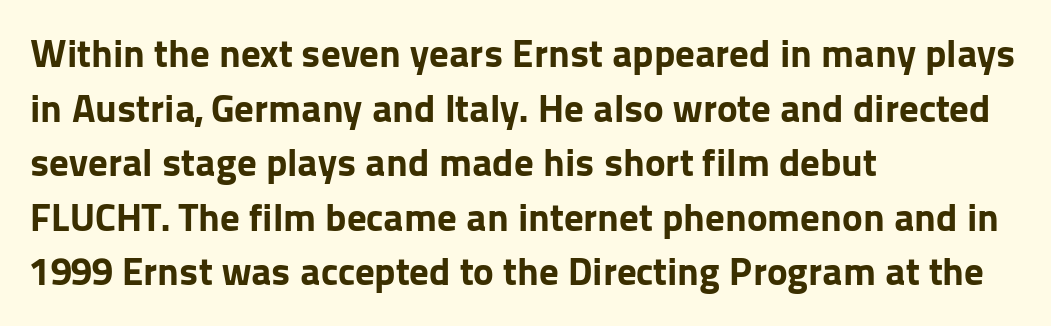
The face used here is proportionally spaced, like ordinary book or web type. The ragged edge is on the right, which tells us the setting is flush left. The rendering uses a moderate line-height, typical for paragraphs. Note: no serifs on the glyphs.
